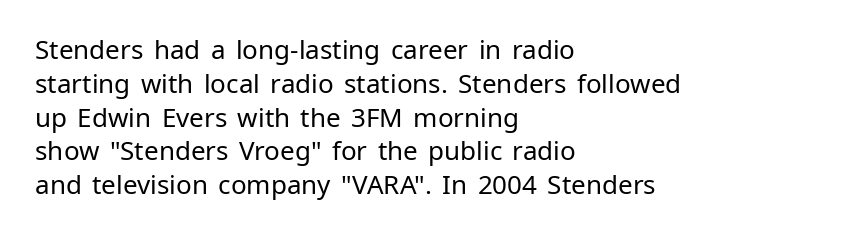
{"italic": "no", "bold": "no", "underline": "no", "align": "left", "line_spacing": "normal", "line_spacing_ratio": 1.3, "letter_spacing": "normal", "letter_spacing_em": 0.0, "glyph_px": 26}
